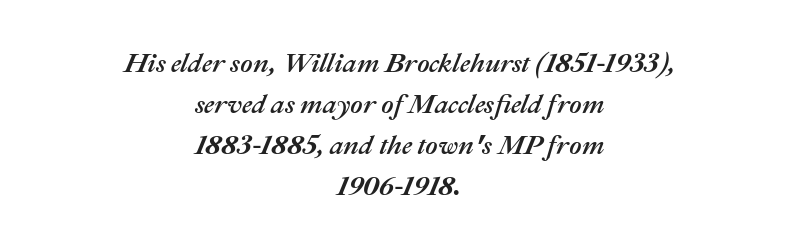
The image shows 27 px text type, italic (leaning right); set centered, normal line spacing (1.52x), normal letter spacing, not underlined.
